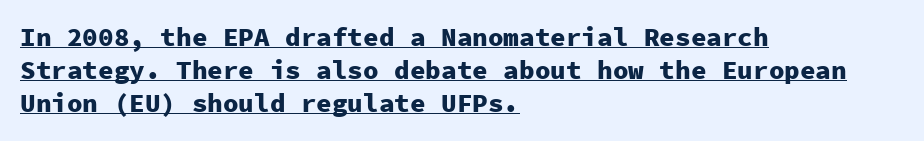
{"italic": "no", "bold": "yes", "underline": "yes", "align": "left", "line_spacing": "normal", "line_spacing_ratio": 1.27, "letter_spacing": "normal", "letter_spacing_em": 0.0, "glyph_px": 26}
